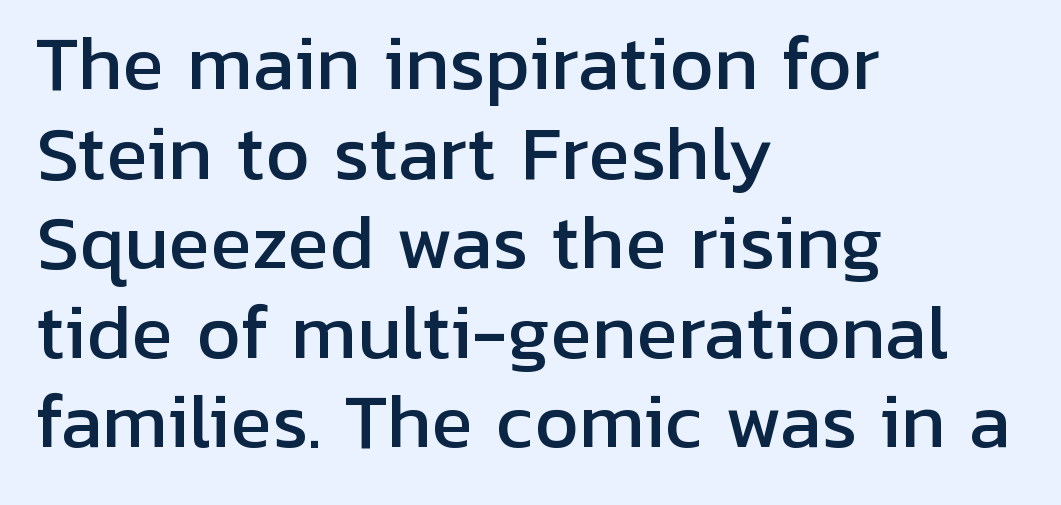
{"serif": "no", "italic": "no", "width": "normal", "stroke_contrast": "low", "x_height": "medium", "monospaced": "no", "underline": "no", "align": "left", "line_spacing": "normal", "line_spacing_ratio": 1.28, "letter_spacing": "normal", "letter_spacing_em": 0.0, "glyph_px": 70}
